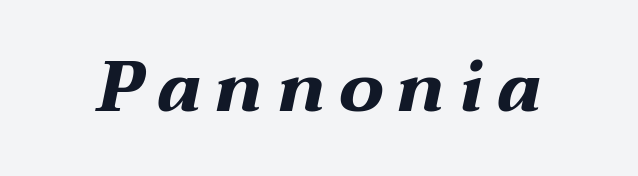
Q: Is the text bold? A: Yes.
Q: Is the text italic (slanted)? A: Yes, it leans right by about 12 degrees.
Q: Is the text underlined? A: No.
Q: Width (condensed, normal, or wide)? A: Wide.
Q: Stroke contrast? A: Medium.
Q: x-height? A: Medium.
Q: Monospaced? A: No.
